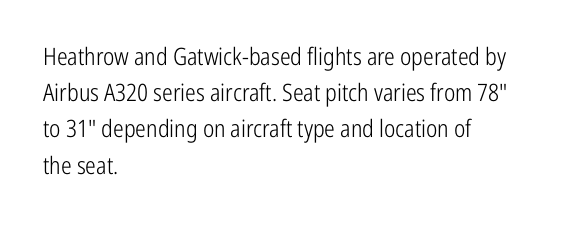
{"italic": "no", "bold": "no", "underline": "no", "align": "left", "line_spacing": "normal", "line_spacing_ratio": 1.51, "letter_spacing": "normal", "letter_spacing_em": 0.0, "glyph_px": 24}
